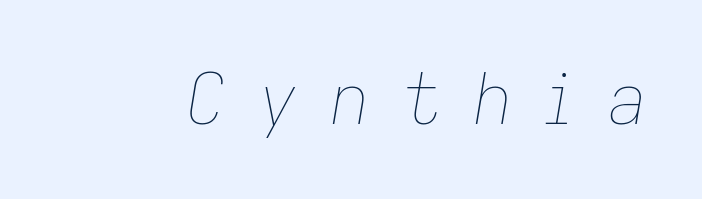
The image shows 70 px thin type, italic (leaning right); set unusually wide letter spacing (+0.45 em), not underlined; low stroke contrast and a medium x-height.
